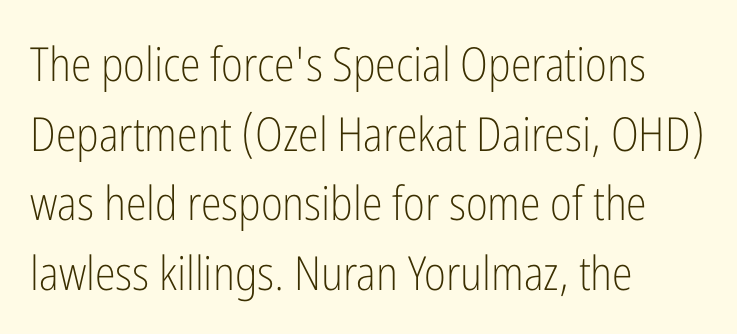
Q: Is the text bold? A: No.
Q: Is the text italic (slanted)? A: No, it is upright.
Q: Is the typeface a serif or a sans-serif typeface? A: Sans-serif.
Q: Is the text underlined? A: No.
Q: How is the paragraph aligned? A: Left-aligned.
Q: Is the spacing between letters normal or unusually wide? A: Normal.
Q: Is the spacing between lines tight, normal or loose? A: Normal.
Q: Width (condensed, normal, or wide)? A: Condensed.
Q: Stroke contrast? A: Low.
Q: x-height? A: Medium.
Q: Monospaced? A: No.
